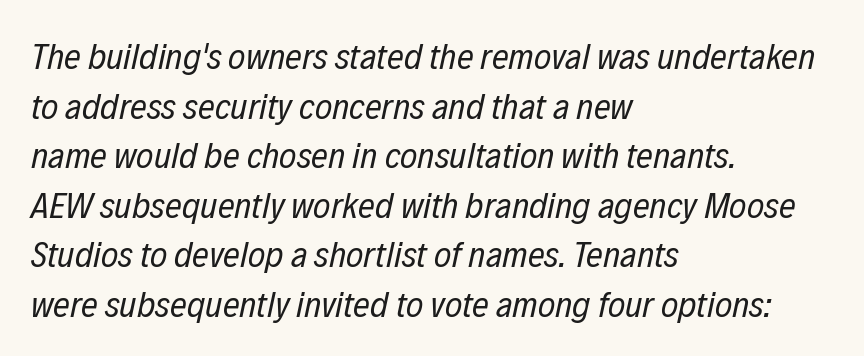
{"italic": "yes", "lean": "right", "slant_degrees": 12, "bold": "no", "weight": "regular", "width": "condensed", "stroke_contrast": "low", "x_height": "medium", "monospaced": "no", "underline": "no", "align": "left", "line_spacing": "normal", "line_spacing_ratio": 1.34, "letter_spacing": "normal", "letter_spacing_em": 0.0, "glyph_px": 37}
